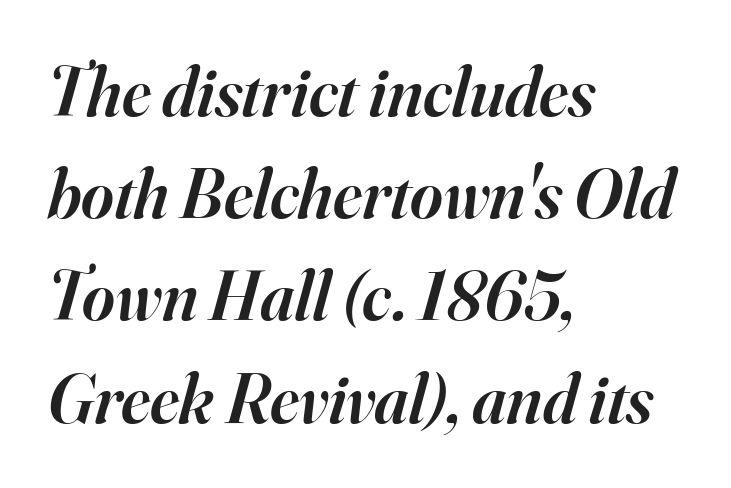
This sample has the flowing, uneven cadence of proportional lettering. Characters are canted at an angle relative to the baseline's perpendicular. Is this a sans? No — the strokes have serifs. How heavy is the stroke? Medium-heavy — a semibold, shy of bold.
